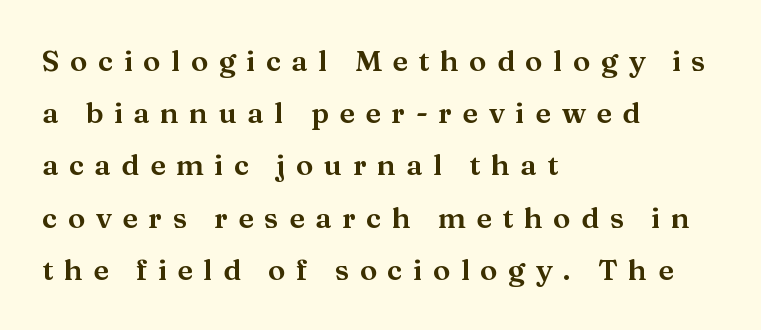
Little horizontal feet cap the strokes, marking this as serif type. Tracking value appears strongly positive — letters spread wide. Ascenders rise straight up at ninety degrees. Unmarked baselines from the first word to the last.
